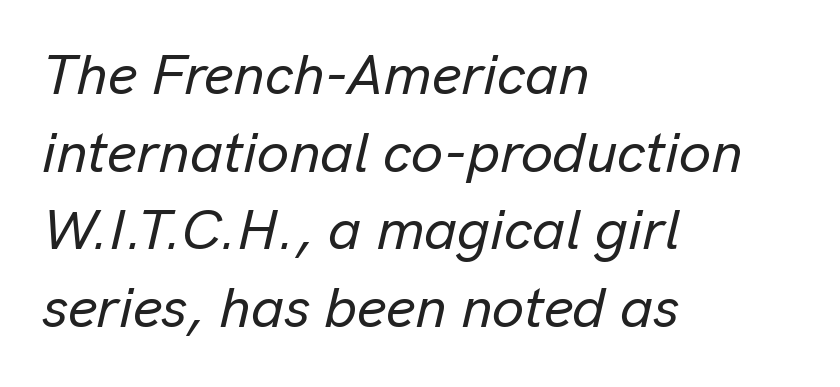
{"italic": "yes", "lean": "right", "slant_degrees": 13, "width": "normal", "stroke_contrast": "low", "x_height": "medium", "monospaced": "no", "underline": "no", "align": "left", "line_spacing": "normal", "line_spacing_ratio": 1.36, "letter_spacing": "normal", "letter_spacing_em": 0.0, "glyph_px": 57}
